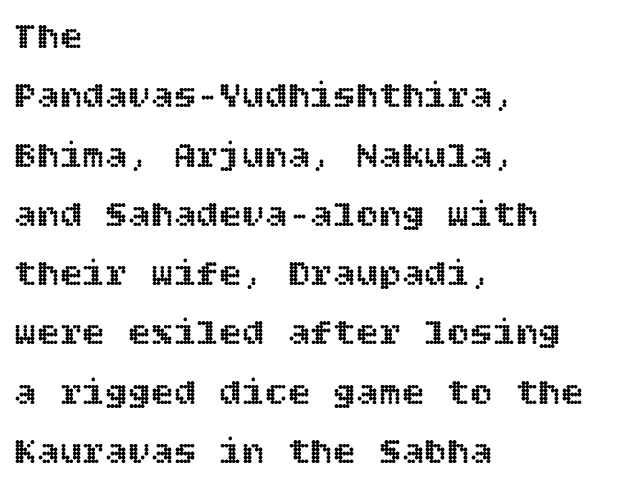
{"italic": "no", "width": "normal", "x_height": "large", "underline": "no", "align": "left", "line_spacing": "normal", "line_spacing_ratio": 1.56, "letter_spacing": "normal", "letter_spacing_em": 0.0, "glyph_px": 38}
